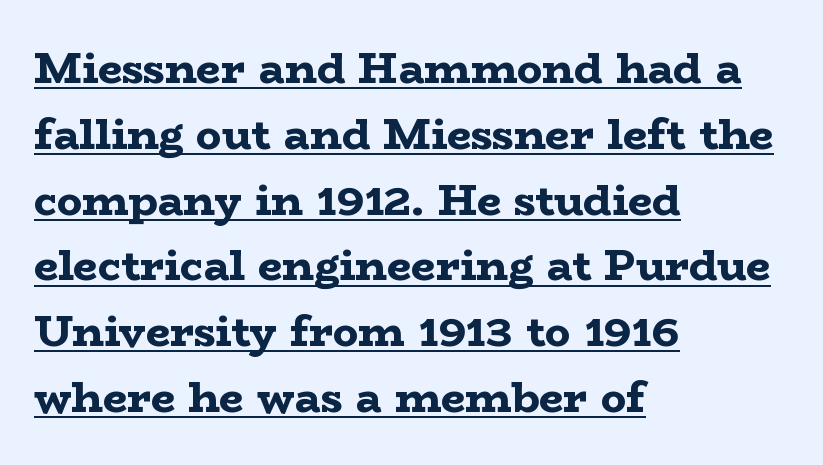
The image shows 43 px bold, wide serif type, upright; set left-aligned, normal line spacing (1.53x), normal letter spacing, underlined; low stroke contrast and a medium x-height.
